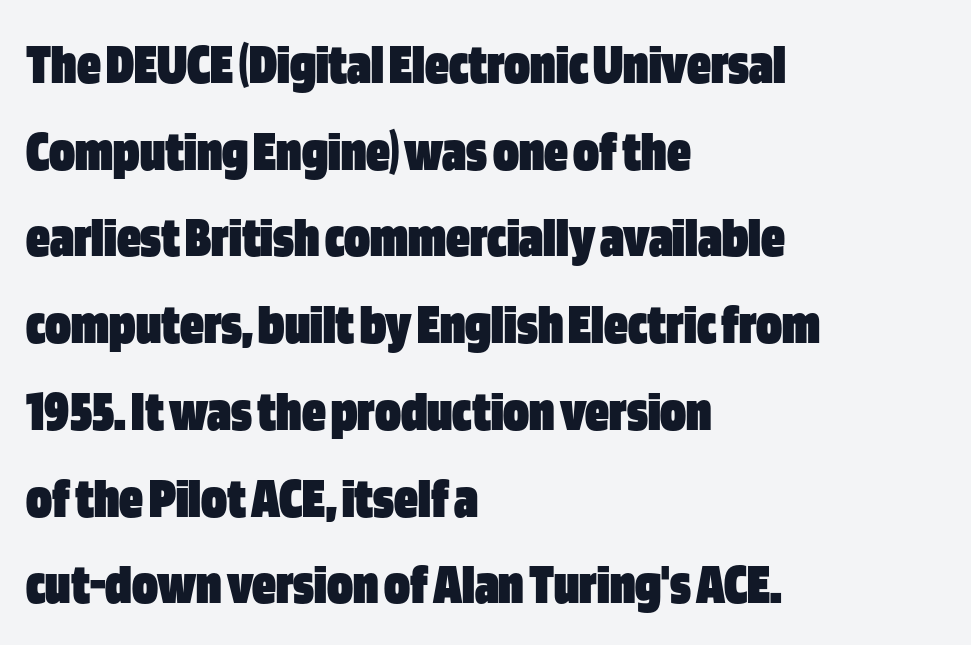
The image shows 59 px heavy, condensed sans-serif type, upright; set left-aligned, normal line spacing (1.47x), normal letter spacing, not underlined; low stroke contrast and a large x-height.
